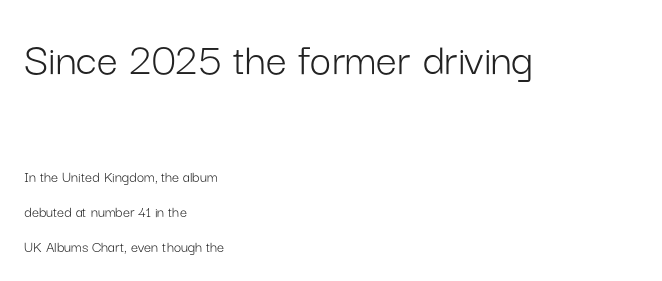
{"serif": "no", "italic": "no", "bold": "no", "weight": "light", "width": "normal", "stroke_contrast": "low", "x_height": "medium", "monospaced": "no", "underline": "no", "align": "left", "line_spacing": "loose", "line_spacing_ratio": 2.19, "letter_spacing": "normal", "letter_spacing_em": 0.0, "larger_block": "first", "size_ratio": 2.94, "glyph_px": 47}
